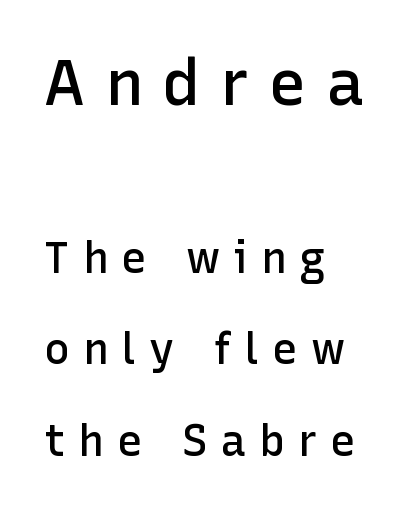
The initial chunk of copy outweighs the following chunk in type size. Think of a printed novel: that variable character pitch is what you see here. Moderately thickened strokes mark this as semibold type. A typesetter would call this heavily tracked-out type. This block would shrink considerably if given ordinary leading; it's expanded now.
